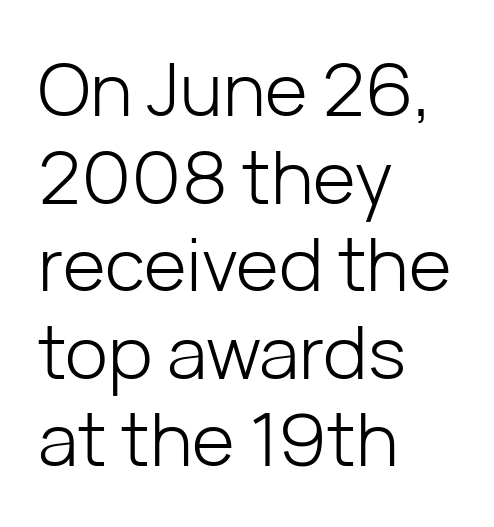
{"serif": "no", "italic": "no", "bold": "no", "weight": "light", "width": "normal", "stroke_contrast": "low", "x_height": "medium", "monospaced": "no", "underline": "no", "align": "left", "line_spacing_ratio": 1.2, "letter_spacing": "normal", "letter_spacing_em": 0.0, "glyph_px": 73}
